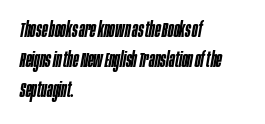
The image shows 21 px text type, italic (leaning right); set left-aligned, normal line spacing (1.43x), normal letter spacing, not underlined.
